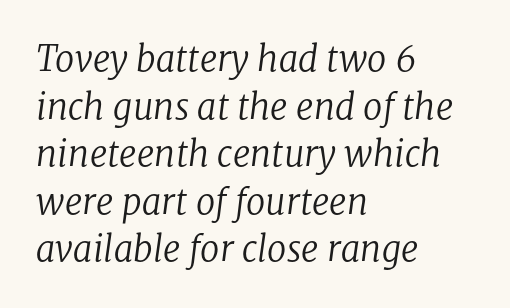
Q: Is the text bold? A: No.
Q: Is the text italic (slanted)? A: Yes, it leans right by about 8 degrees.
Q: Is the typeface a serif or a sans-serif typeface? A: Serif.
Q: Is the text underlined? A: No.
Q: How is the paragraph aligned? A: Left-aligned.
Q: Is the spacing between letters normal or unusually wide? A: Normal.
Q: Is the spacing between lines tight, normal or loose? A: Normal.
Q: Width (condensed, normal, or wide)? A: Normal.
Q: Stroke contrast? A: Low.
Q: x-height? A: Medium.
Q: Monospaced? A: No.
